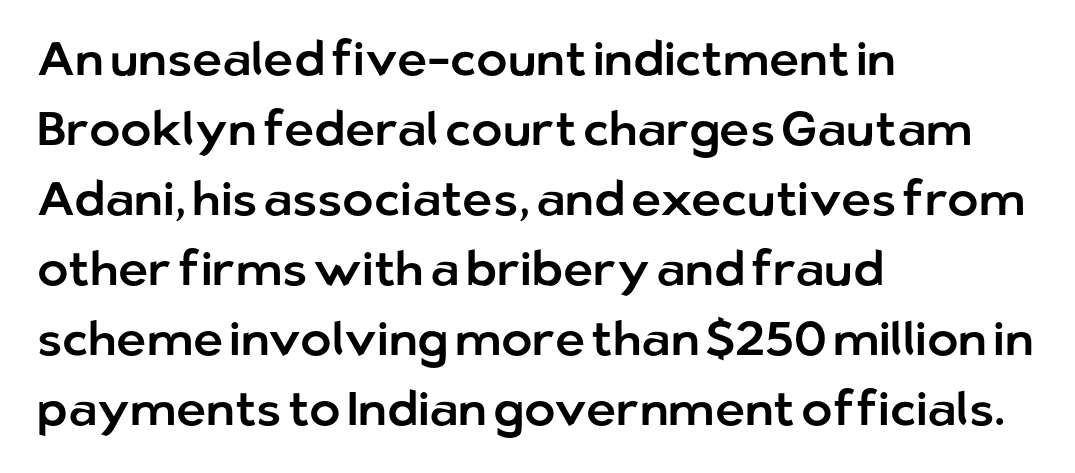
The image shows 47 px sans-serif type, upright; set left-aligned, normal line spacing (1.49x), normal letter spacing, not underlined; low stroke contrast and a medium x-height.
